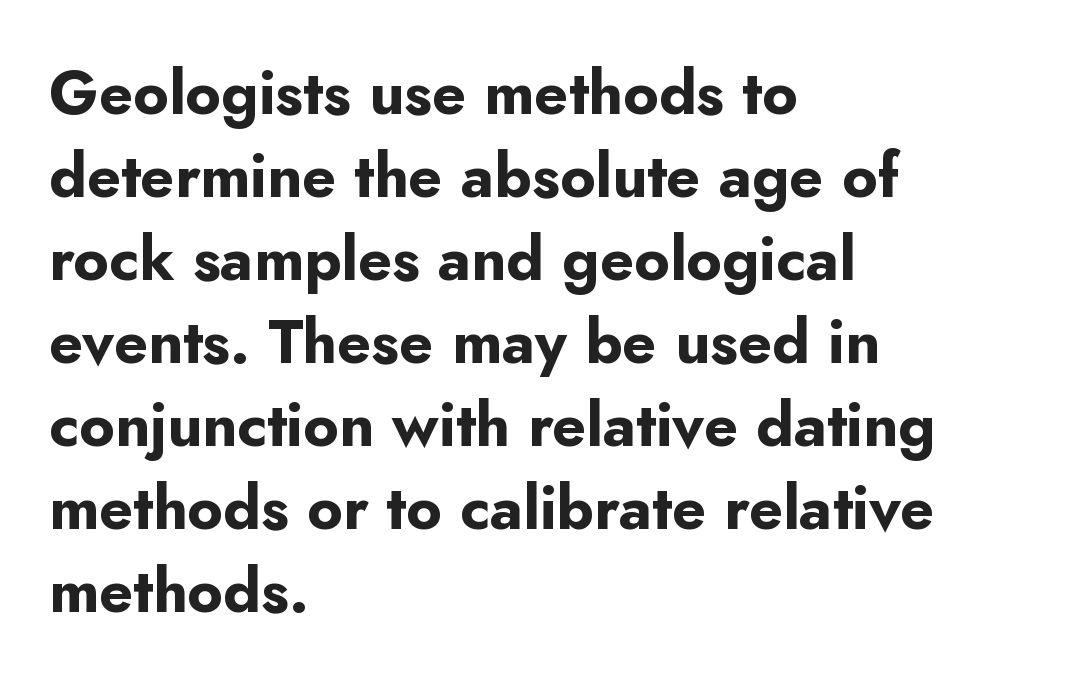
Q: Is the text bold? A: Yes.
Q: Is the text italic (slanted)? A: No, it is upright.
Q: Is the typeface a serif or a sans-serif typeface? A: Sans-serif.
Q: Is the text underlined? A: No.
Q: How is the paragraph aligned? A: Left-aligned.
Q: Is the spacing between letters normal or unusually wide? A: Normal.
Q: Is the spacing between lines tight, normal or loose? A: Normal.
Q: Width (condensed, normal, or wide)? A: Normal.
Q: Stroke contrast? A: Low.
Q: x-height? A: Small.
Q: Monospaced? A: No.
